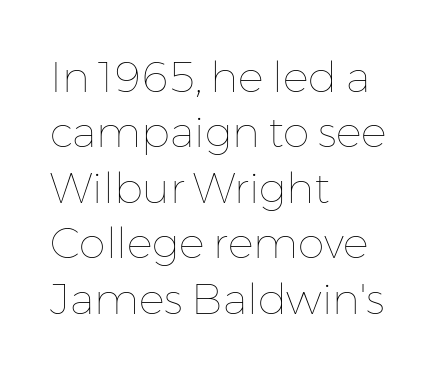
{"italic": "no", "bold": "no", "weight": "thin", "width": "normal", "stroke_contrast": "low", "x_height": "medium", "monospaced": "no", "underline": "no", "align": "left", "line_spacing": "normal", "line_spacing_ratio": 1.29, "letter_spacing": "normal", "letter_spacing_em": 0.0, "glyph_px": 43}
